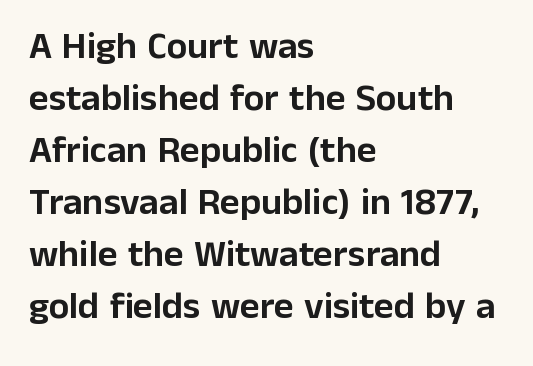
The image shows 38 px sans-serif type, upright; set left-aligned, normal line spacing (1.37x), normal letter spacing, not underlined; low stroke contrast and a medium x-height.
